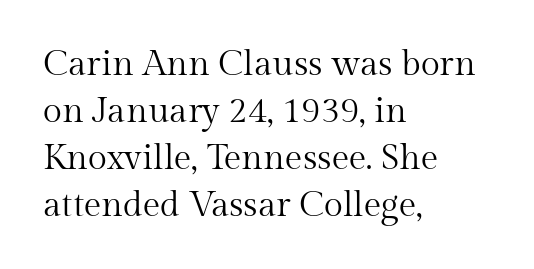
Q: Is the text bold? A: No.
Q: Is the text italic (slanted)? A: No, it is upright.
Q: Is the typeface a serif or a sans-serif typeface? A: Serif.
Q: Is the text underlined? A: No.
Q: How is the paragraph aligned? A: Left-aligned.
Q: Is the spacing between letters normal or unusually wide? A: Normal.
Q: Is the spacing between lines tight, normal or loose? A: Normal.
Q: Width (condensed, normal, or wide)? A: Normal.
Q: Stroke contrast? A: Medium.
Q: x-height? A: Medium.
Q: Monospaced? A: No.
